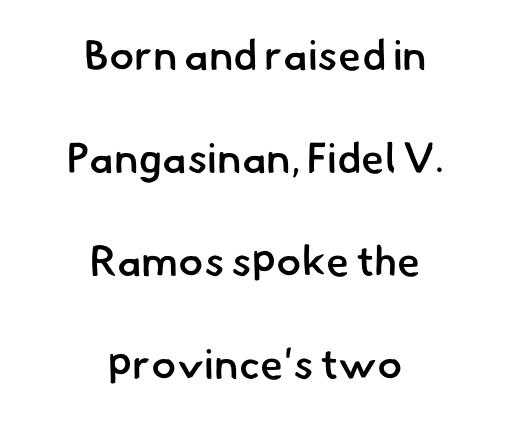
In terms of leading, this rendering errs on the spacious side. Is the letter spacing exaggerated? No — it looks like the ordinary default. A typesetter would label this face a sans. The font is running at a semibold setting, under full bold. The passage shown is typed in a proportional face where columns would drift. The space beneath each line is pristine and unruled.
